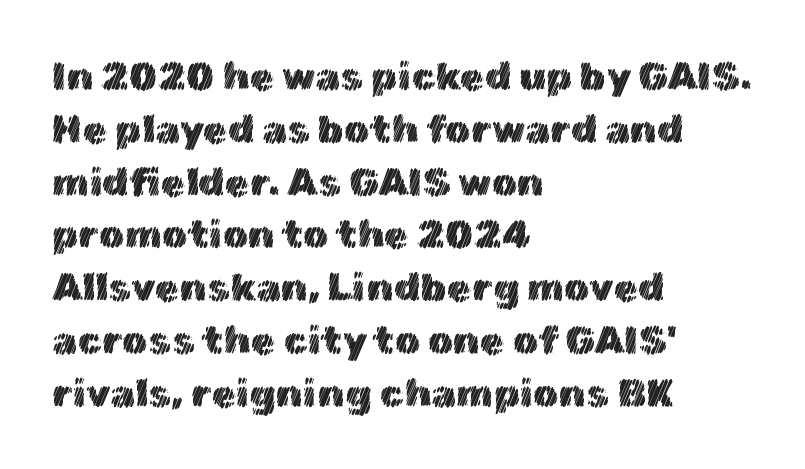
The space beneath each line is pristine and unruled. Regarding leading, the lines here are spaced in the standard way. Letter spacing: default. The letters stand upright; this is a roman face. Each line starts at the same left margin while the right side varies.
